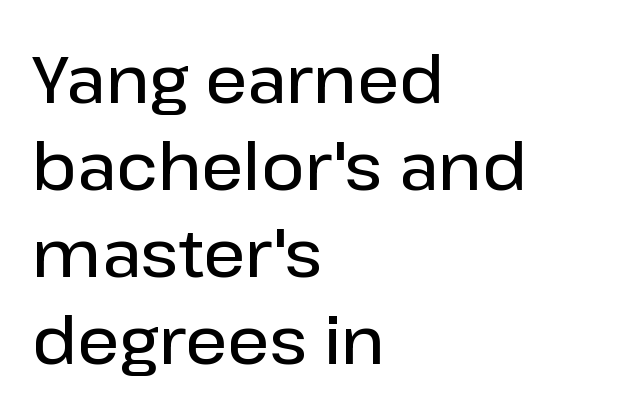
Q: Is the text bold? A: Semi-bold.
Q: Is the text italic (slanted)? A: No, it is upright.
Q: Is the typeface a serif or a sans-serif typeface? A: Sans-serif.
Q: Is the text underlined? A: No.
Q: How is the paragraph aligned? A: Left-aligned.
Q: Is the spacing between letters normal or unusually wide? A: Normal.
Q: Is the spacing between lines tight, normal or loose? A: Normal.
Q: Width (condensed, normal, or wide)? A: Normal.
Q: Stroke contrast? A: Low.
Q: x-height? A: Medium.
Q: Monospaced? A: No.
